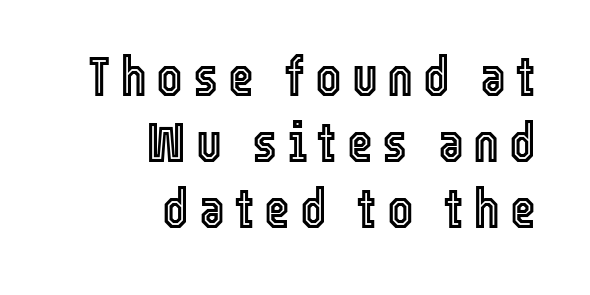
The letters stand straight up with perfectly vertical stems. Descenders hang freely into open space. Notice how the passage keeps a crisp vertical edge on the right only. This sample has the flowing, uneven cadence of proportional lettering.
